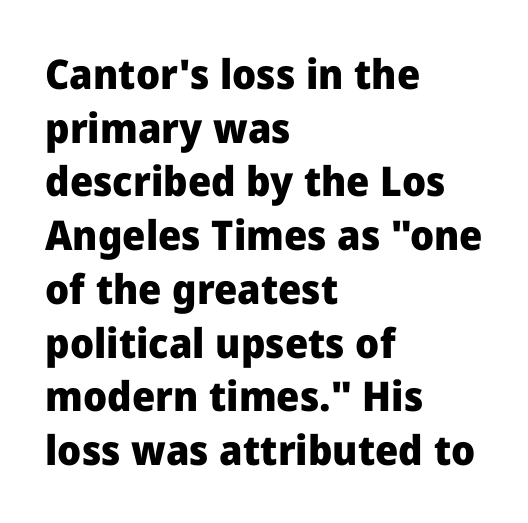
Each letter keeps its own natural width here, so spacing adapts to shape. Honestly, the letter spacing is just normal — you wouldn't notice it. Heft: maximum for text — a bold. Teacher's note: observe the even left margin — that is flush-left alignment.
